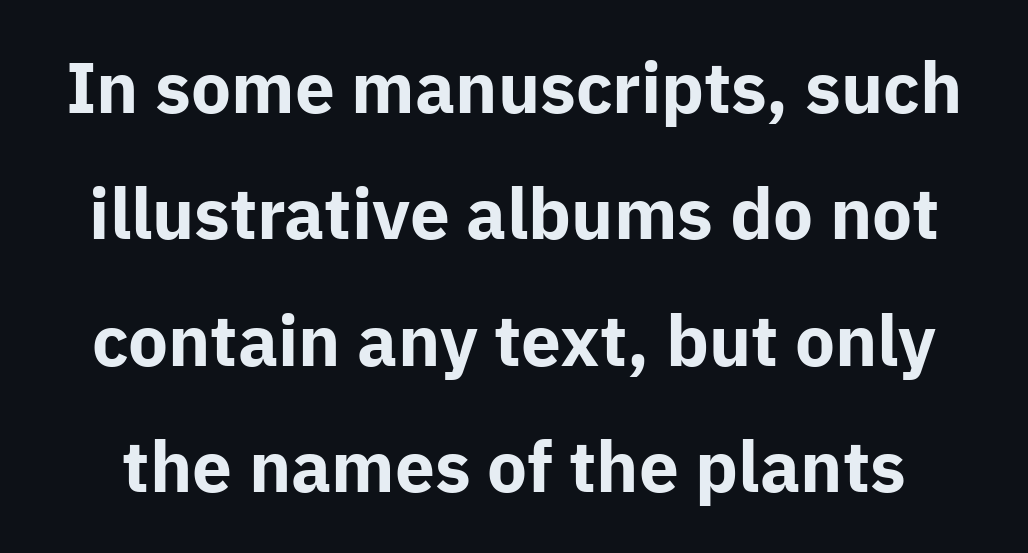
Here the glyphs are tracked normally, forming tight word shapes. Is this a sans? Yes — the strokes have no serifs. Is this a fixed-width face? No — the glyphs have proportional, varying widths. You'd pick this weight for a headline — it's a proper bold.
